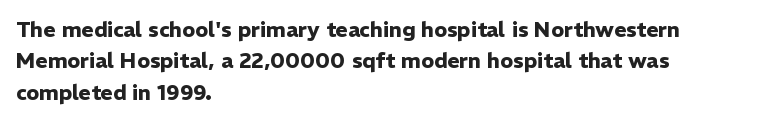
The image shows 21 px bold type, upright; set left-aligned, normal line spacing (1.5x), normal letter spacing, not underlined.
